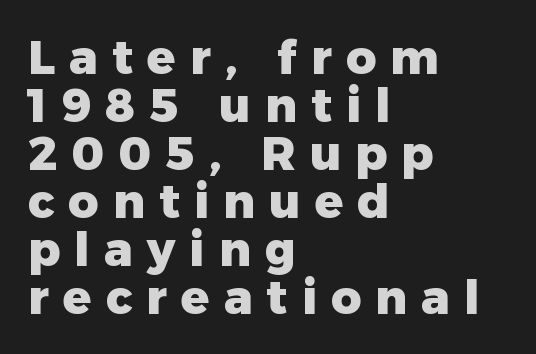
The image shows 47 px heavy sans-serif type, upright; set left-aligned, tight line spacing (1.02x), unusually wide letter spacing (+0.3 em), not underlined; low stroke contrast and a medium x-height.
